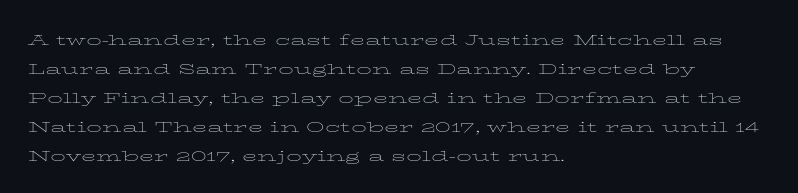
Beneath every word, the page is bare. Stems here are at most as thick as an everyday book face. When letters stand straight like this, we call the style roman or upright. This rendering leaves character spacing at its baseline value. The rendering uses a moderate line-height, typical for paragraphs.
